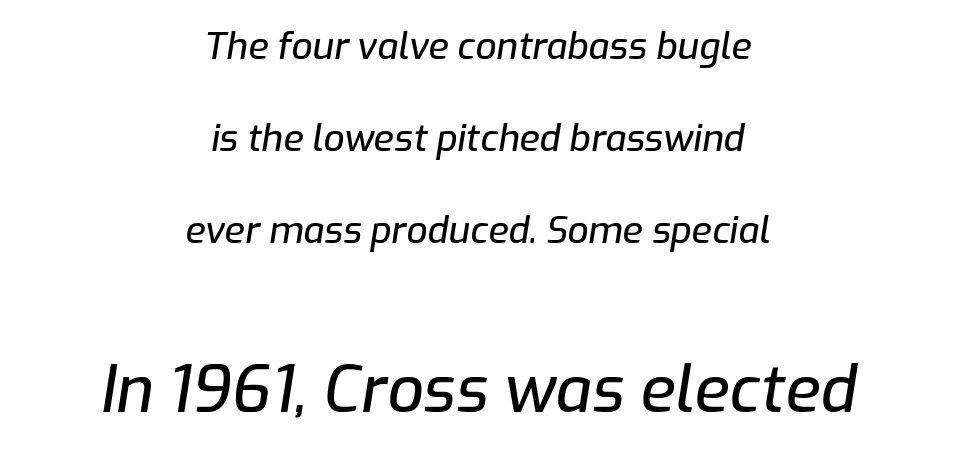
{"italic": "yes", "lean": "right", "slant_degrees": 9, "width": "normal", "stroke_contrast": "low", "x_height": "medium", "monospaced": "no", "underline": "no", "align": "center", "line_spacing": "loose", "line_spacing_ratio": 2.48, "letter_spacing": "normal", "letter_spacing_em": 0.0, "larger_block": "second", "size_ratio": 1.73, "glyph_px": 64}
